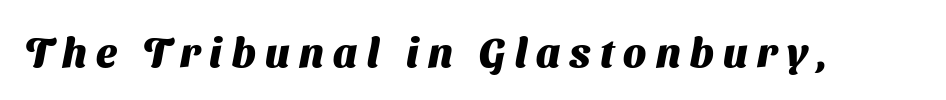
On the weight axis this lands at bold, roughly 700. Proportional: the letters do not fall into vertical columns. Type style note: lacks serifs. The foot of each line stays bare and open. Between one letter and the next there's a generous, obvious gap.
